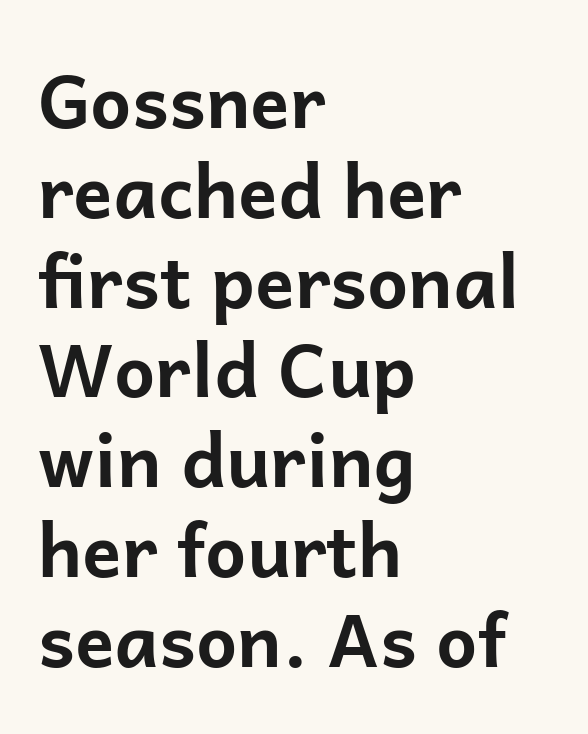
{"serif": "no", "italic": "no", "bold": "yes", "weight": "bold", "width": "normal", "stroke_contrast": "low", "x_height": "medium", "monospaced": "no", "underline": "no", "align": "left", "line_spacing_ratio": 1.23, "letter_spacing": "normal", "letter_spacing_em": 0.0, "glyph_px": 73}
